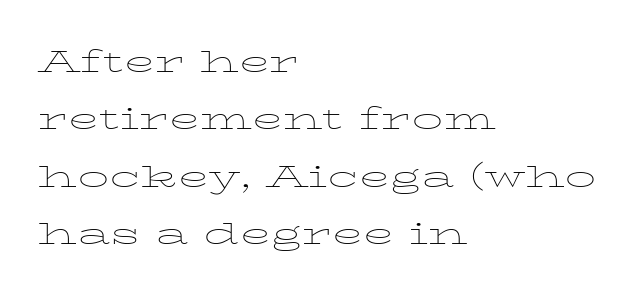
The image shows 41 px thin, wide type, upright; set left-aligned, normal line spacing (1.4x), normal letter spacing, not underlined; low stroke contrast and a medium x-height.
